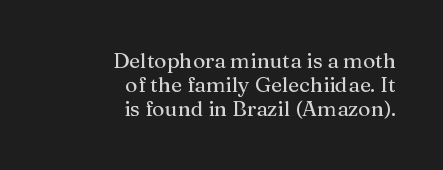
The vertical gap from one line to the next is small. Italic? Not at all — the glyphs are vertical. The typesetter chose a ragged-left arrangement here. The words here are not underlined. Tracking here is standard; glyphs follow each other at the usual distance.
